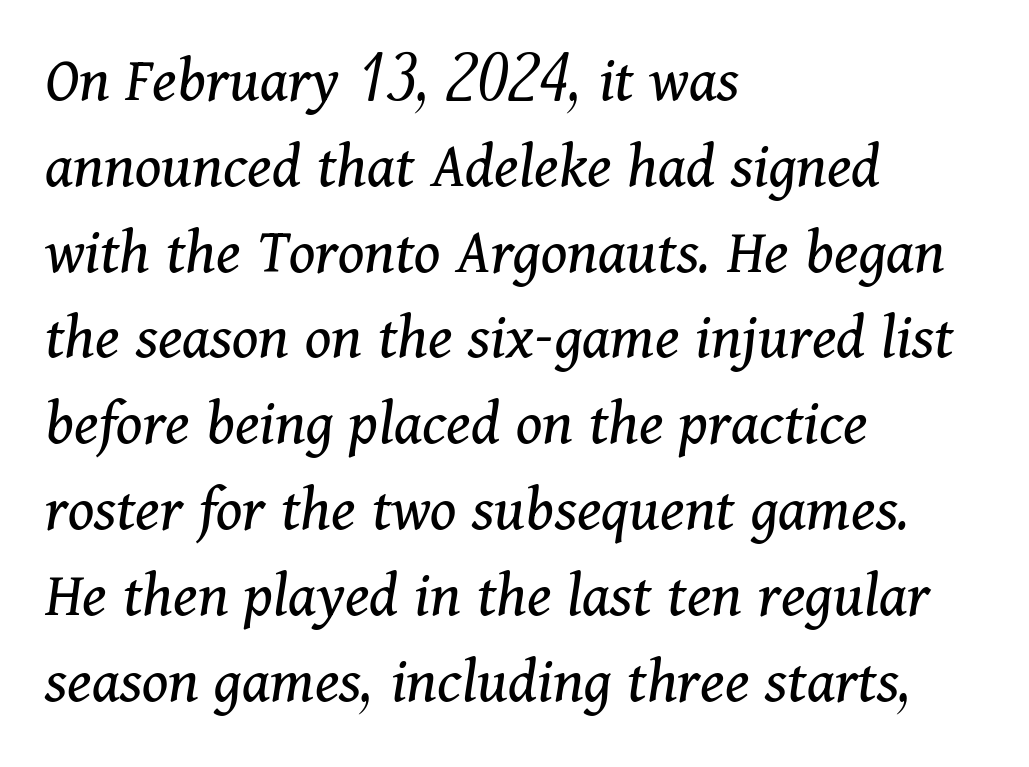
Look at the bottom of the vertical strokes: they flare into serifs here. Descenders are the only things crossing below the line. Every row of glyphs begins at an identical x-position on the left. No extra tracking has been applied to these lines.
